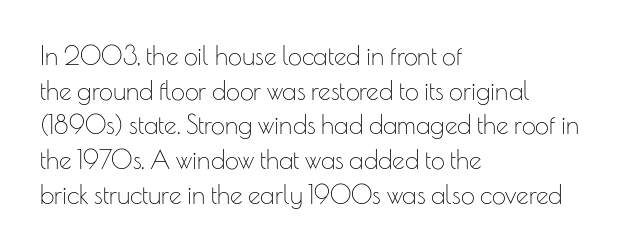
{"italic": "no", "bold": "no", "underline": "no", "align": "left", "line_spacing": "normal", "line_spacing_ratio": 1.39, "letter_spacing": "normal", "letter_spacing_em": 0.0, "glyph_px": 25}
